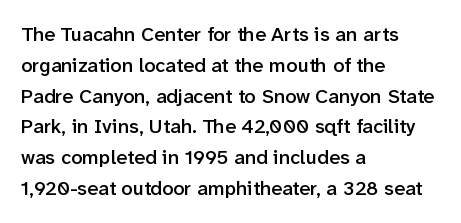
The image shows 20 px text type, upright; set left-aligned, normal line spacing (1.54x), normal letter spacing, not underlined.
